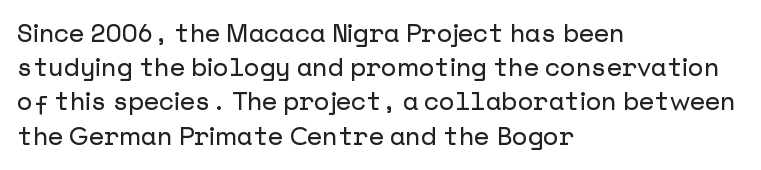
The image shows 25 px text type, upright; set left-aligned, normal line spacing (1.37x), normal letter spacing, not underlined.
